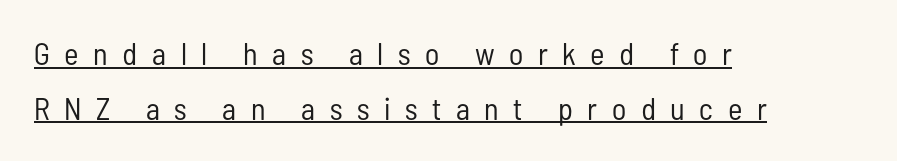
The image shows 31 px regular-weight, condensed sans-serif type, upright; set left-aligned, line spacing 1.77x, unusually wide letter spacing (+0.47 em), underlined; low stroke contrast and a medium x-height.
